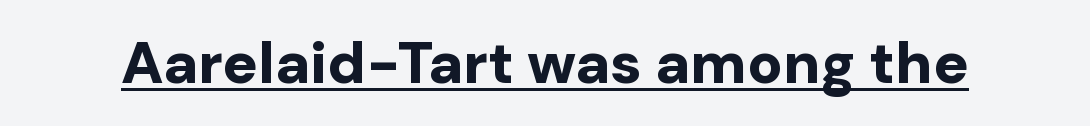
{"serif": "no", "italic": "no", "bold": "yes", "weight": "bold", "width": "normal", "stroke_contrast": "low", "x_height": "medium", "monospaced": "no", "underline": "yes", "letter_spacing": "normal", "letter_spacing_em": 0.0, "glyph_px": 59}
